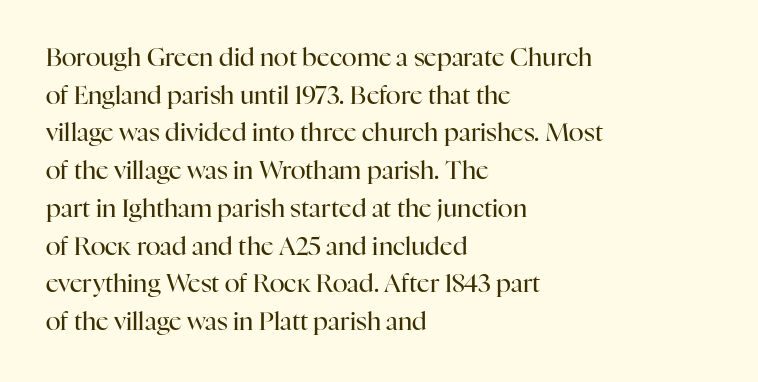
{"italic": "no", "bold": "no", "underline": "no", "align": "left", "line_spacing": "normal", "line_spacing_ratio": 1.51, "letter_spacing": "normal", "letter_spacing_em": 0.0, "glyph_px": 25}
